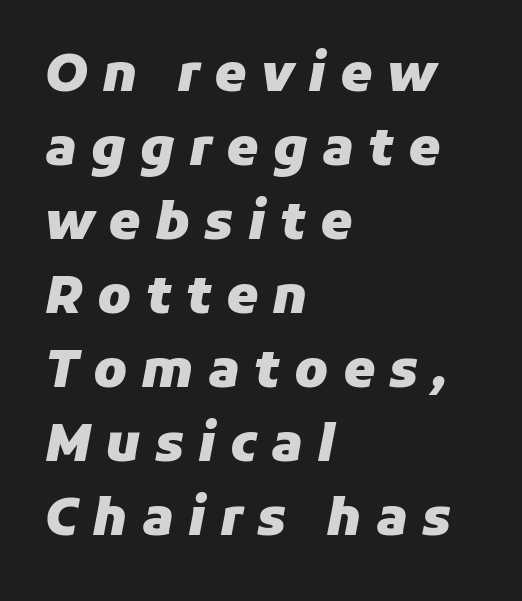
The image shows 51 px heavy type, italic (leaning right); set left-aligned, normal line spacing (1.45x), unusually wide letter spacing (+0.28 em), not underlined; low stroke contrast and a medium x-height.
